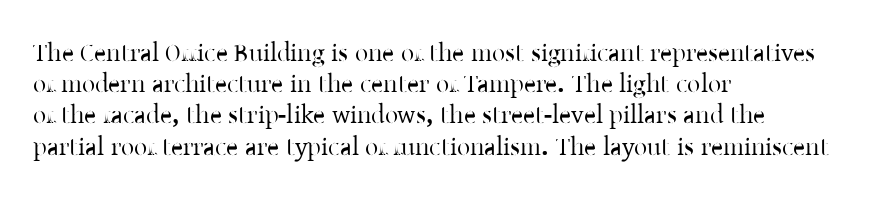
{"italic": "no", "underline": "no", "align": "left", "line_spacing_ratio": 1.2, "letter_spacing": "normal", "letter_spacing_em": 0.0, "glyph_px": 26}
